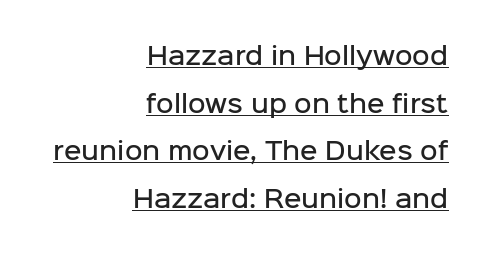
The image shows 24 px text type, upright; set right-aligned, loose line spacing (1.98x), normal letter spacing, underlined.
